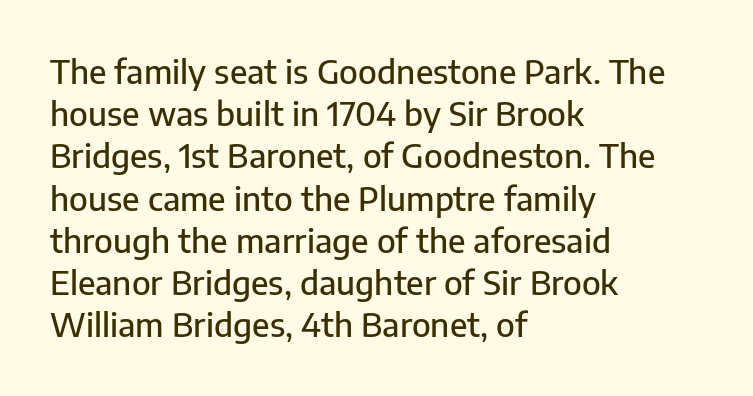
The image shows 33 px sans-serif type, upright; set left-aligned, normal line spacing (1.28x), normal letter spacing, not underlined; low stroke contrast and a medium x-height.
